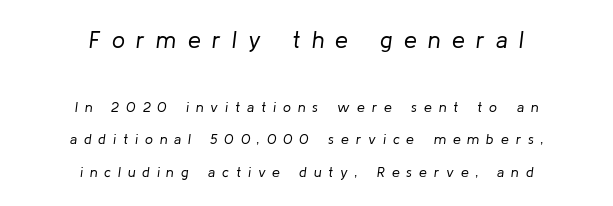
Q: Is the text bold? A: No.
Q: Is the text italic (slanted)? A: Yes, it leans right by about 8 degrees.
Q: Is the text underlined? A: No.
Q: How is the paragraph aligned? A: Centered.
Q: Is the spacing between letters normal or unusually wide? A: Unusually wide.
Q: Is the spacing between lines tight, normal or loose? A: Loose.
Q: Which block of text is set in a larger size, the first (top) or the second (bottom)? A: The first (top) one.
